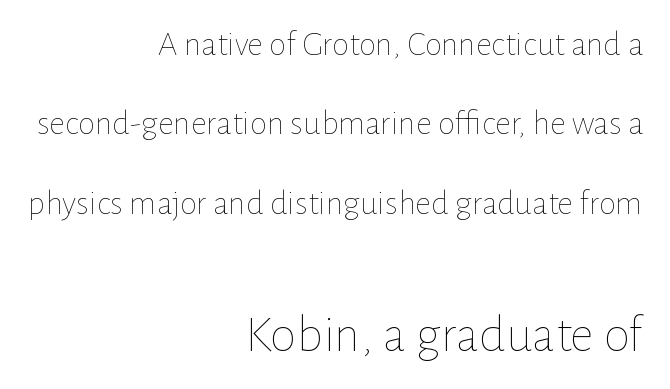
{"italic": "no", "bold": "no", "weight": "thin", "width": "normal", "stroke_contrast": "low", "x_height": "medium", "monospaced": "no", "underline": "no", "align": "right", "line_spacing": "loose", "line_spacing_ratio": 2.27, "letter_spacing": "normal", "letter_spacing_em": 0.0, "larger_block": "second", "size_ratio": 1.51, "glyph_px": 53}
